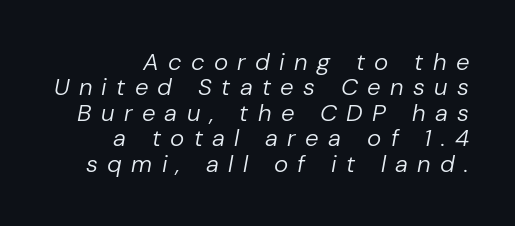
The image shows 24 px text type, italic (leaning right); set right-aligned, tight line spacing (1.06x), unusually wide letter spacing (+0.39 em), not underlined.
